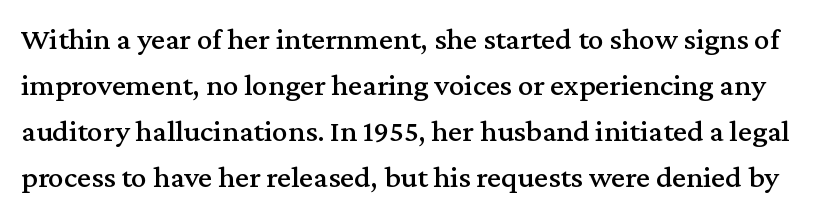
The image shows 31 px serif type, upright; set normal line spacing (1.48x), normal letter spacing, not underlined; medium stroke contrast and a medium x-height.
